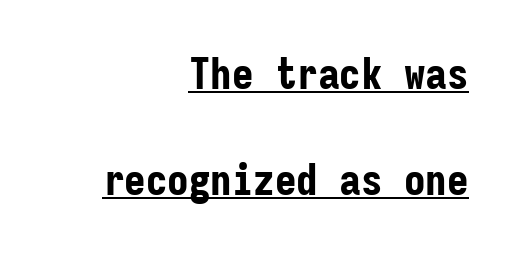
{"serif": "no", "italic": "no", "bold": "yes", "weight": "bold", "width": "condensed", "stroke_contrast": "low", "x_height": "medium", "monospaced": "yes", "underline": "yes", "align": "right", "line_spacing": "loose", "line_spacing_ratio": 2.47, "letter_spacing": "normal", "letter_spacing_em": 0.0, "glyph_px": 43}
